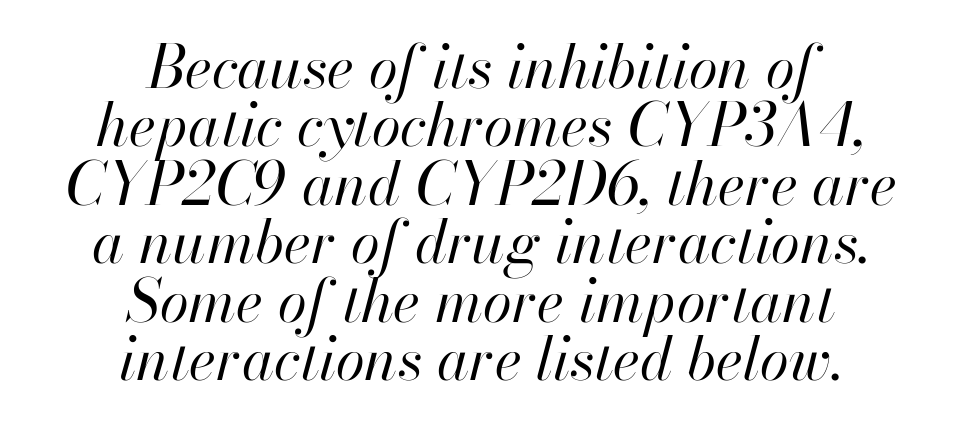
The image shows 59 px regular-weight type, italic (leaning right); set centered, tight line spacing (0.99x), normal letter spacing, not underlined; high stroke contrast and a small x-height.
